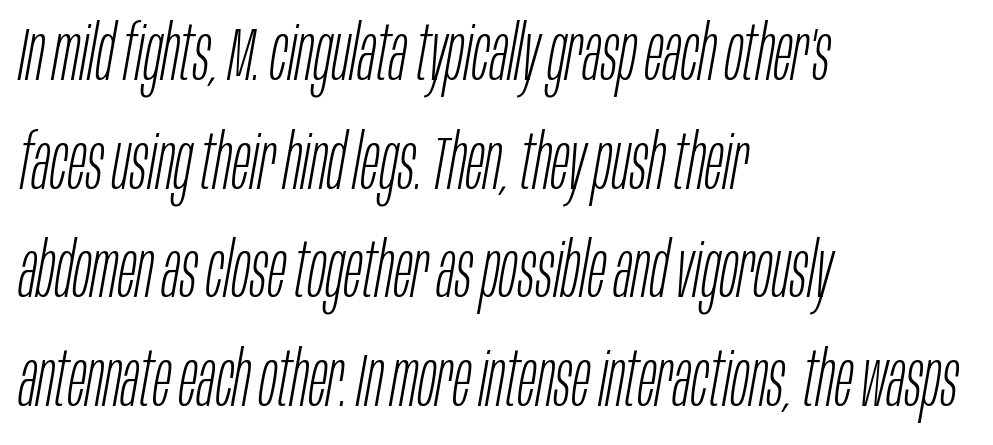
These lines sit exactly where default settings would place them. Looks like regular typesetting: each glyph gets only the width it needs. Each row of text sits above clean, open space. Line beginnings align vertically; line endings do not. This reads as an unemphasized weight, regular at the heaviest. The rendering applies a slant to the glyphs.
